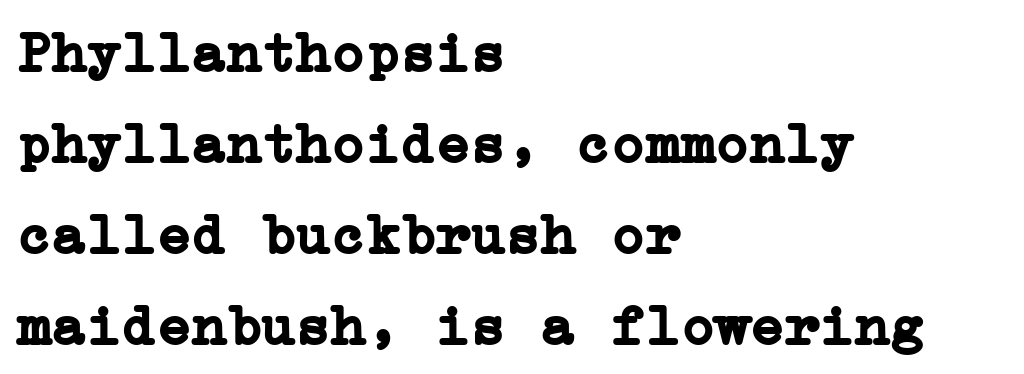
{"serif": "yes", "italic": "no", "bold": "yes", "weight": "semibold", "width": "normal", "stroke_contrast": "low", "x_height": "medium", "underline": "no", "align": "left", "line_spacing": "normal", "line_spacing_ratio": 1.57, "letter_spacing": "normal", "letter_spacing_em": 0.0, "glyph_px": 58}
